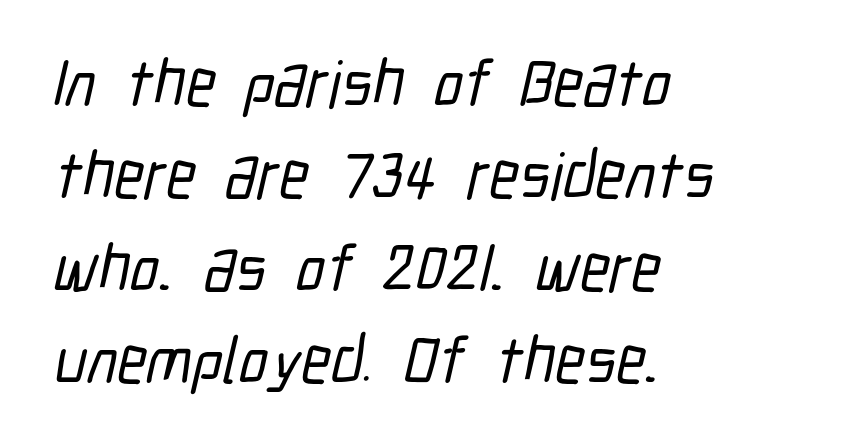
{"serif": "no", "width": "condensed", "stroke_contrast": "low", "x_height": "medium", "monospaced": "no", "underline": "no", "align": "left", "line_spacing": "normal", "line_spacing_ratio": 1.4, "letter_spacing": "normal", "letter_spacing_em": 0.0, "glyph_px": 66}
